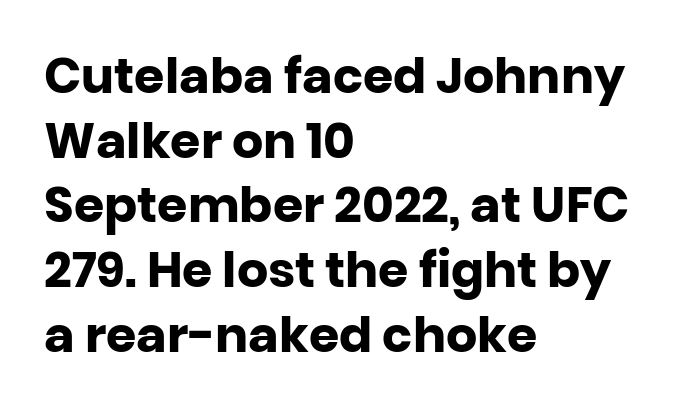
The image shows 49 px heavy sans-serif type, upright; set left-aligned, normal line spacing (1.32x), normal letter spacing, not underlined; low stroke contrast and a large x-height.
